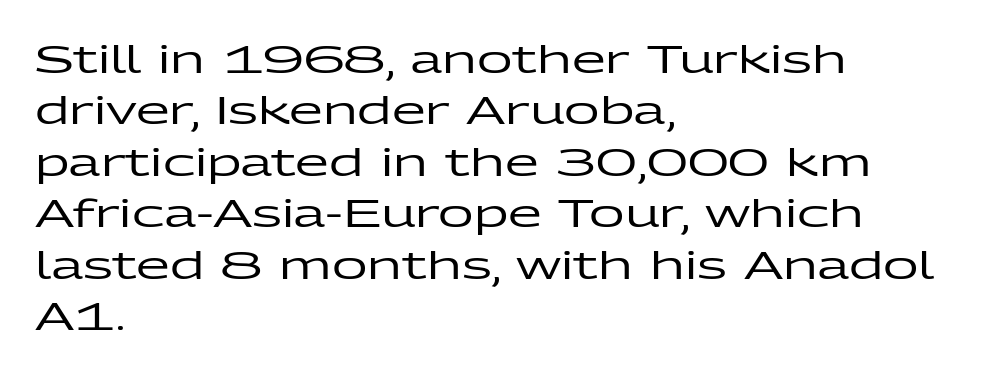
Q: Is the text italic (slanted)? A: No, it is upright.
Q: Is the typeface a serif or a sans-serif typeface? A: Sans-serif.
Q: Is the text underlined? A: No.
Q: How is the paragraph aligned? A: Left-aligned.
Q: Is the spacing between letters normal or unusually wide? A: Normal.
Q: Is the spacing between lines tight, normal or loose? A: Normal.
Q: Width (condensed, normal, or wide)? A: Wide.
Q: Stroke contrast? A: Low.
Q: x-height? A: Medium.
Q: Monospaced? A: No.
